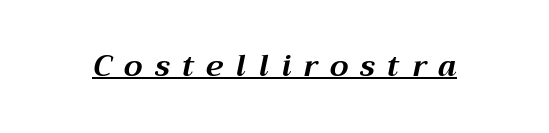
Typesetter's note: full bold, strokes at maximum text heaviness. The face used here is rendered with a markedly widened letterfit. A rule runs beneath these lines of type. An italicized treatment has been applied to the whole sample. Note the varied advance widths — an 'i' is clearly narrower than an 'm'.
